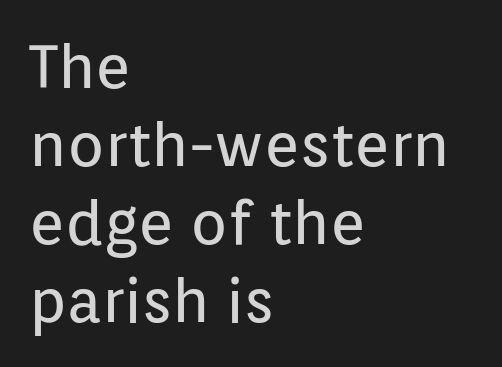
The image shows 61 px regular-weight sans-serif type, upright; set left-aligned, normal line spacing (1.28x), normal letter spacing, not underlined; low stroke contrast and a medium x-height.
